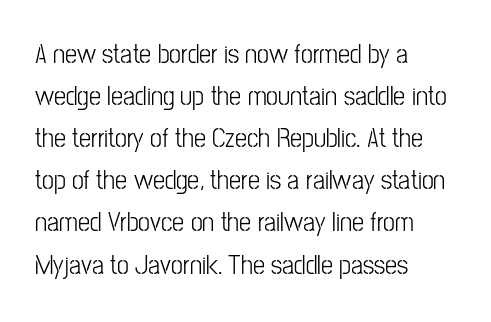
{"italic": "no", "bold": "no", "underline": "no", "align": "left", "line_spacing": "normal", "line_spacing_ratio": 1.56, "letter_spacing": "normal", "letter_spacing_em": 0.0, "glyph_px": 27}
